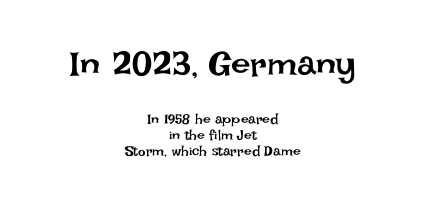
The initial chunk of copy outweighs the following chunk in type size. The typesetting does not lean heavy: it is not bold. Underlining? Definitely not there. The type is set solid horizontally, with unmodified tracking. This sample trades vertical openness for compactness between lines. Line starts and ends both wander, symmetrically.
